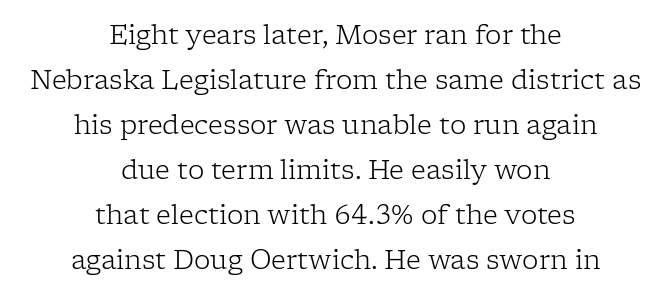
Is the block centered? Yes — each line is placed symmetrically about the middle. Nobody drew a line under any word here. In terms of posture, this sample is upright. Words appear dense and cohesive because spacing is normal. A quiet, ordinary-to-light weight characterises the typeface.
